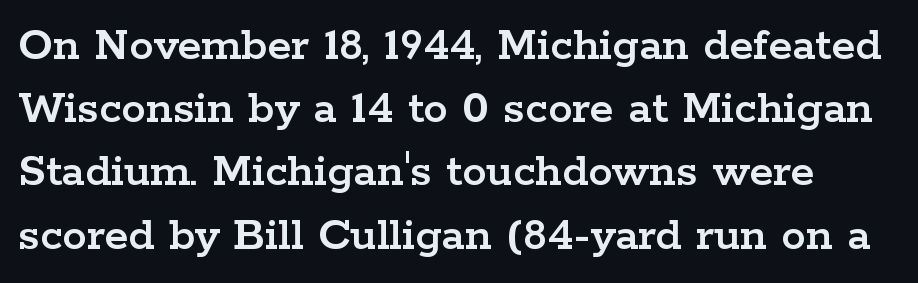
{"serif": "yes", "italic": "no", "width": "wide", "stroke_contrast": "low", "x_height": "medium", "monospaced": "no", "underline": "no", "line_spacing": "normal", "line_spacing_ratio": 1.29, "letter_spacing": "normal", "letter_spacing_em": 0.0, "glyph_px": 49}
